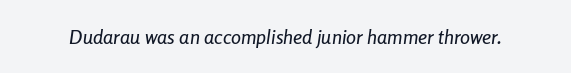
Type without underlining. In terms of letterspacing, this is plain default setting. The glyphs look as if they've been sheared to an angle.
